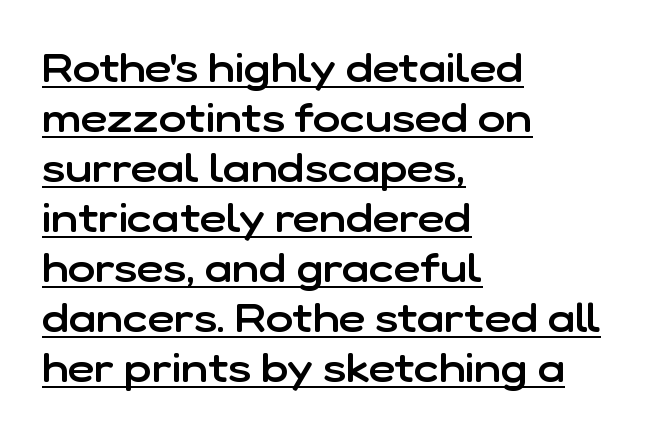
Q: Is the text bold? A: Semi-bold.
Q: Is the text italic (slanted)? A: No, it is upright.
Q: Is the typeface a serif or a sans-serif typeface? A: Sans-serif.
Q: Is the text underlined? A: Yes.
Q: How is the paragraph aligned? A: Left-aligned.
Q: Is the spacing between letters normal or unusually wide? A: Normal.
Q: Width (condensed, normal, or wide)? A: Normal.
Q: Stroke contrast? A: Low.
Q: x-height? A: Medium.
Q: Monospaced? A: No.
